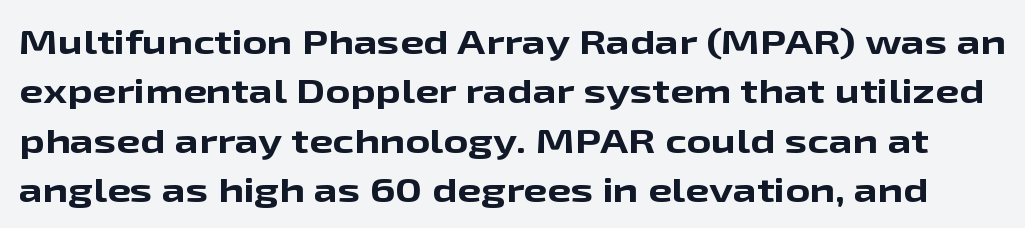
A typesetter would call this proportional, since set widths differ per character. Has an underline been added? It has not. Vertical spacing — default. Observe the absence of serifs on each vertical stroke in this sample. Italic: no, the glyphs are upright roman.
